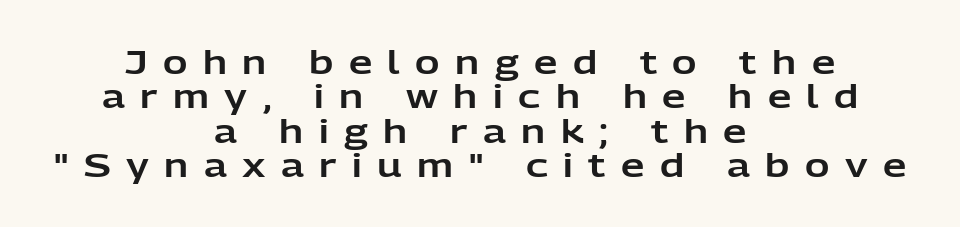
Whoever set this chose condensed vertical rhythm over breathing room. Is this a sans? Yes — the strokes have no serifs. Vertical strokes here are truly vertical. The line texture is sparse and dotted thanks to wide tracking.
